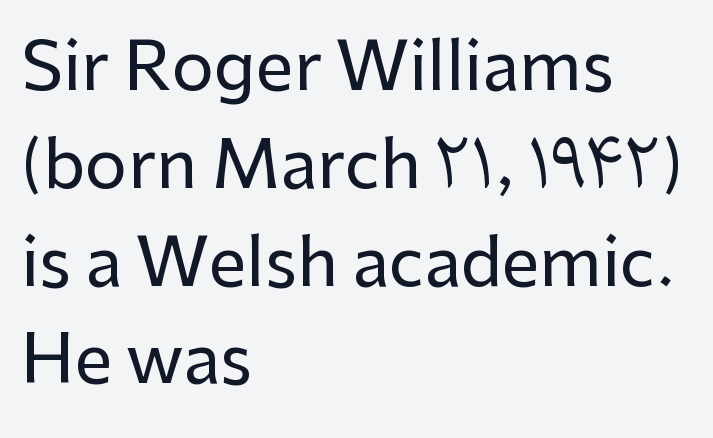
The image shows 67 px sans-serif type, upright; set left-aligned, normal line spacing (1.46x), normal letter spacing, not underlined; low stroke contrast and a medium x-height.
